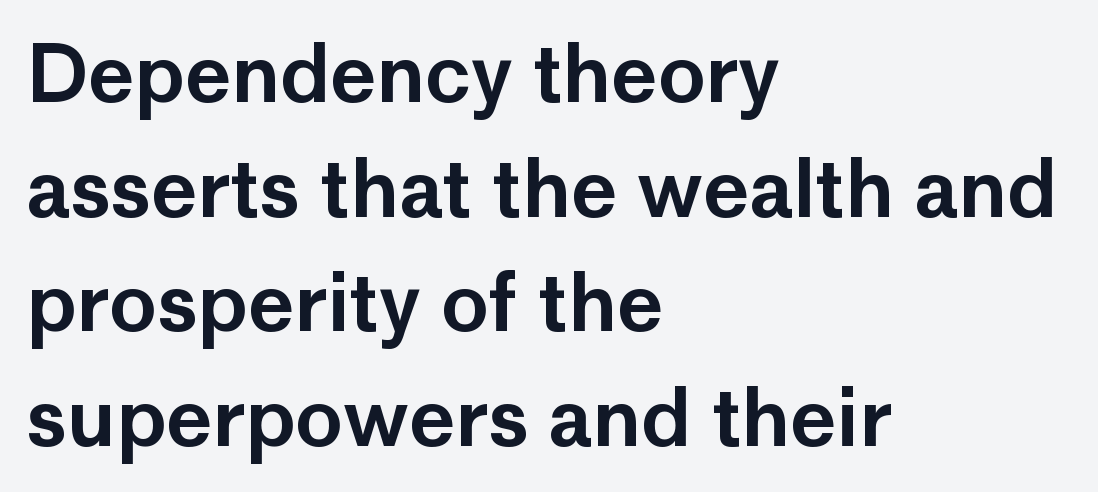
The image shows 79 px sans-serif type, upright; set left-aligned, normal line spacing (1.45x), normal letter spacing, not underlined; low stroke contrast and a medium x-height.
